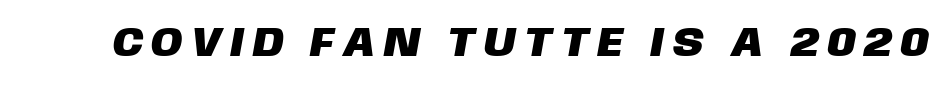
{"serif": "no", "width": "normal", "stroke_contrast": "low", "x_height": "large", "monospaced": "no", "underline": "no", "letter_spacing": "wide", "letter_spacing_em": 0.24, "glyph_px": 42}
